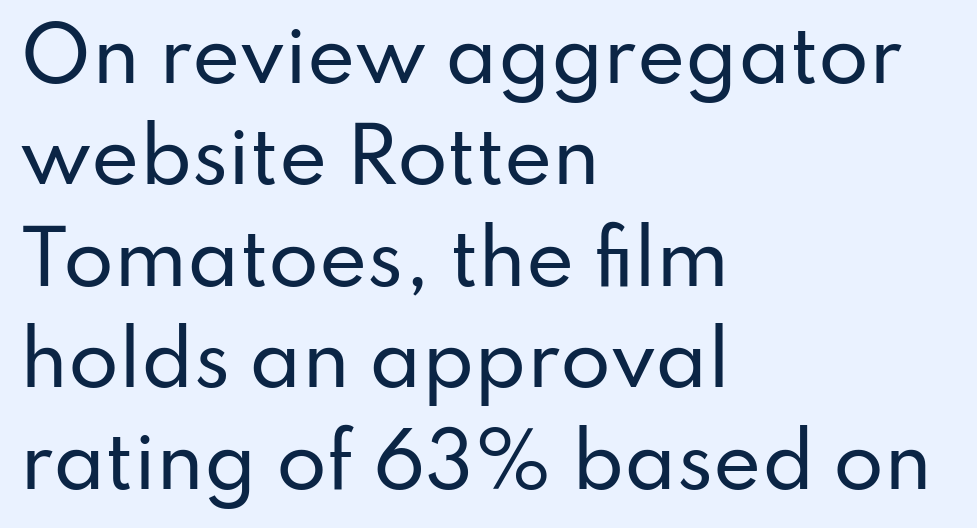
The image shows 73 px sans-serif type, upright; set left-aligned, normal line spacing (1.39x), normal letter spacing, not underlined; low stroke contrast and a small x-height.
